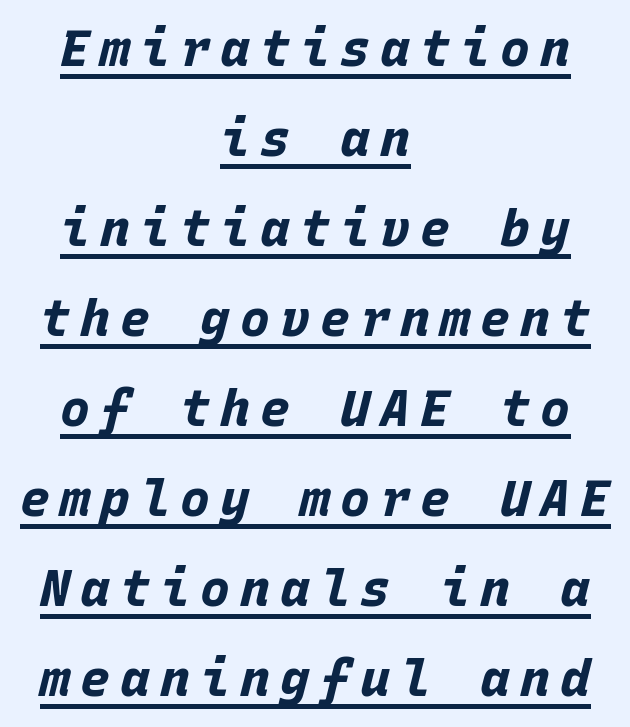
The image shows 50 px bold type, italic (leaning right), monospaced; set centered, line spacing 1.8x, unusually wide letter spacing (+0.2 em), underlined; low stroke contrast and a large x-height.
